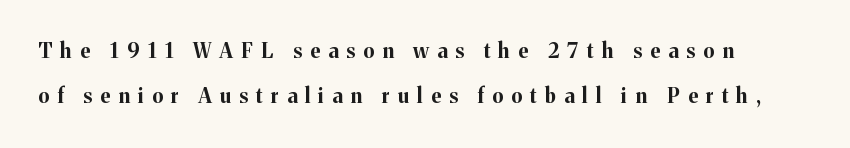
Q: Is the text bold? A: Yes.
Q: Is the text italic (slanted)? A: No, it is upright.
Q: Is the text underlined? A: No.
Q: How is the paragraph aligned? A: Left-aligned.
Q: Is the spacing between letters normal or unusually wide? A: Unusually wide.
Q: Is the spacing between lines tight, normal or loose? A: Loose.
